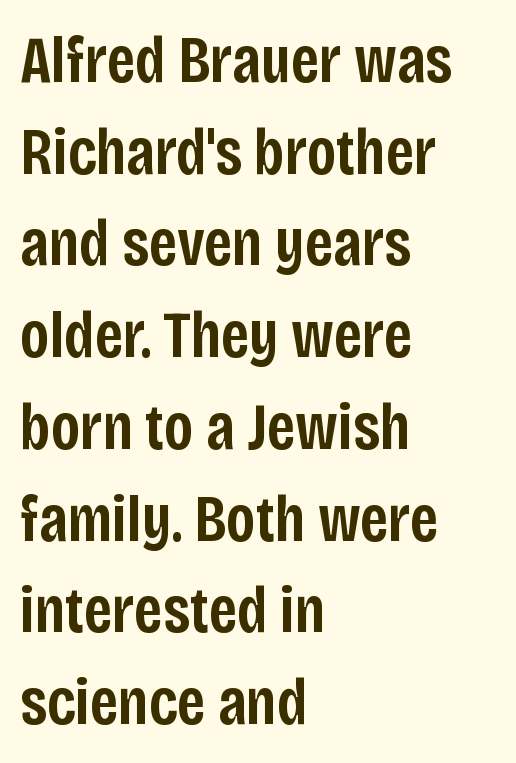
The passage shown is not underscored anywhere. Does the copy run flush right? No — it runs flush left. The horizontal fit of the characters is conventional and even. Students, observe: this is what conventionally led text looks like.
